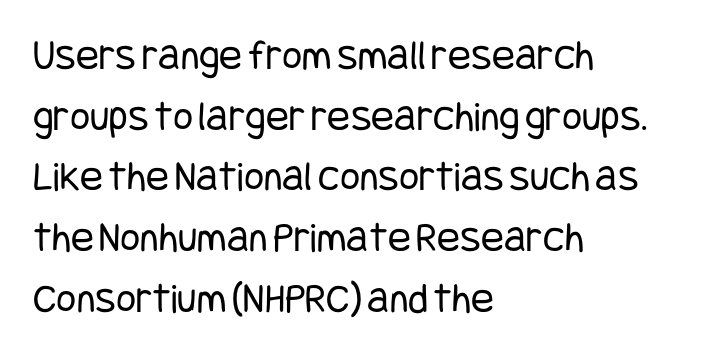
Nope, no serifs anywhere on these letters. The horizontal fit of the characters is conventional and even. The rendering anchors every line to the left-hand side. Line spacing here is normal.
